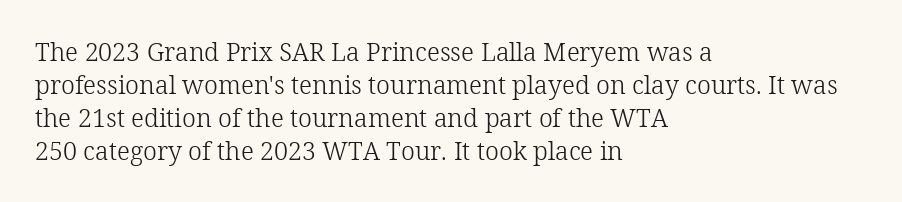
Q: Is the text bold? A: No.
Q: Is the text italic (slanted)? A: No, it is upright.
Q: Is the text underlined? A: No.
Q: How is the paragraph aligned? A: Left-aligned.
Q: Is the spacing between letters normal or unusually wide? A: Normal.
Q: Is the spacing between lines tight, normal or loose? A: Normal.
